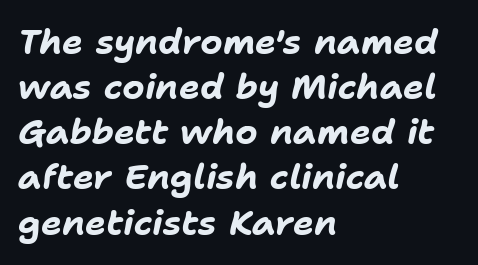
The image shows 35 px bold type, italic (leaning right); set left-aligned, normal line spacing (1.29x), normal letter spacing, not underlined; low stroke contrast and a medium x-height.
